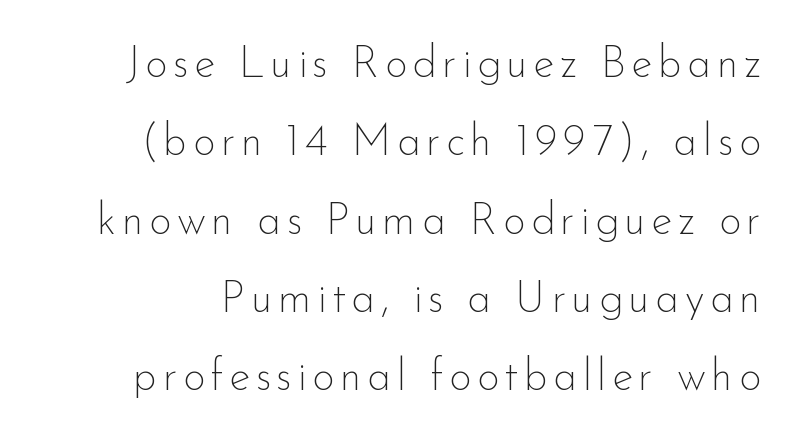
Notice how the stems are strictly vertical — no italics here. The designer went with a sans here, leaving each stem footless. Do the characters align in a grid? No, the font is proportional. The weight tops out at a normal text grade. Lines of text with bare space underneath.
